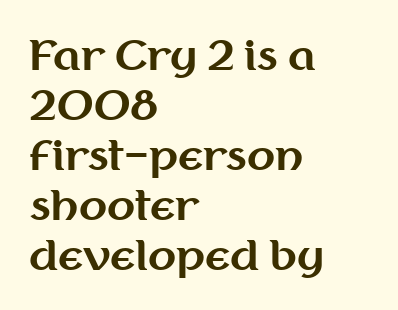
One-word summary of the alignment: left. Unmarked baselines from the first word to the last. Each letter keeps its own natural width here, so spacing adapts to shape. What kind of face is this? One without serifs — a sans. Tracking here is standard; glyphs follow each other at the usual distance.
